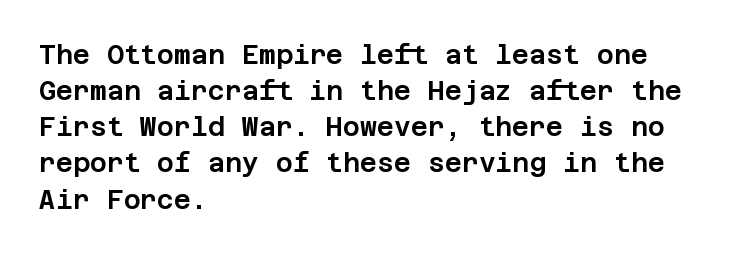
A typesetter would mark this as roman, not italic. Every row of glyphs begins at an identical x-position on the left. Descenders are the only things crossing below the line. Horizontal bands of white between lines are of average thickness.
